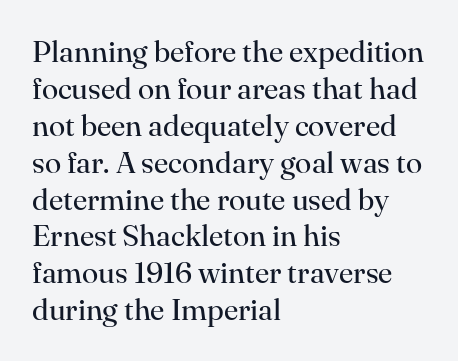
Q: Is the text bold? A: No.
Q: Is the text italic (slanted)? A: No, it is upright.
Q: Is the typeface a serif or a sans-serif typeface? A: Serif.
Q: Is the text underlined? A: No.
Q: How is the paragraph aligned? A: Left-aligned.
Q: Is the spacing between letters normal or unusually wide? A: Normal.
Q: Width (condensed, normal, or wide)? A: Normal.
Q: Stroke contrast? A: High.
Q: x-height? A: Small.
Q: Monospaced? A: No.
